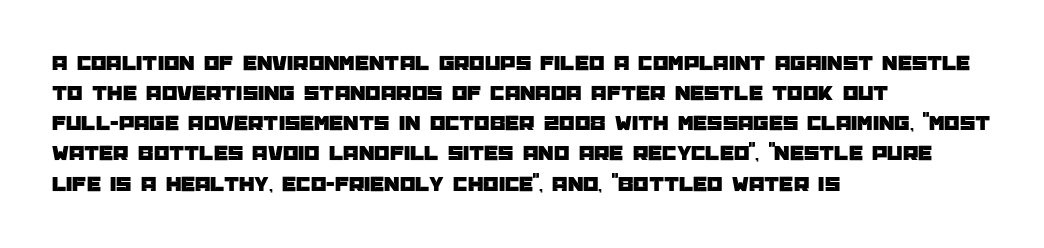
{"italic": "no", "underline": "no", "align": "left", "line_spacing": "normal", "line_spacing_ratio": 1.37, "letter_spacing": "normal", "letter_spacing_em": 0.0, "glyph_px": 22}
